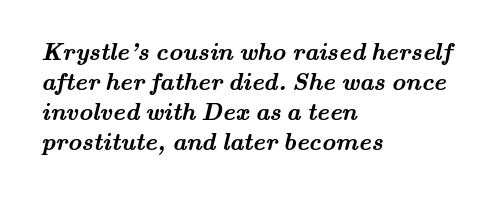
The image shows 24 px bold type; set left-aligned, normal line spacing (1.25x), normal letter spacing, not underlined.
